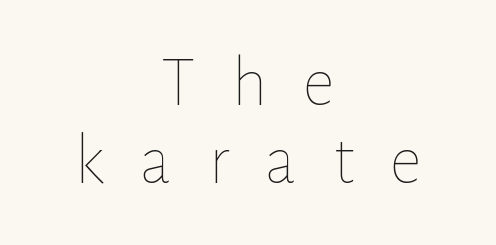
Unbolded letterforms with no extra heft. Character widths vary here, with narrow letters taking less room than wide ones. Posture: vertical. The lines are quadded center. Vertical spacing — tight.
